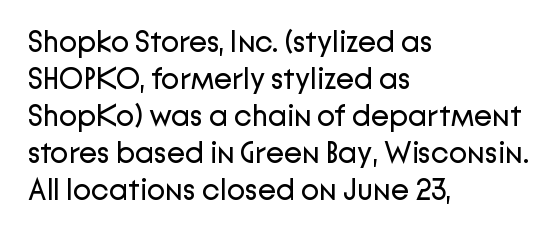
The image shows 30 px regular-weight sans-serif type, upright; set left-aligned, line spacing 1.23x, normal letter spacing, not underlined; low stroke contrast and a medium x-height.
